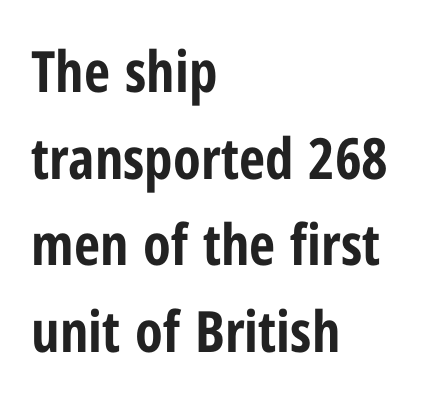
This sample uses an upright cut, with every glyph sitting square on the baseline. Thick stems and heavy bowls — unmistakably bold. The face used here is proportionally spaced, like ordinary book or web type. The passage shown is typeset with a sans-serif family. Each row of text sits above clean, open space.
